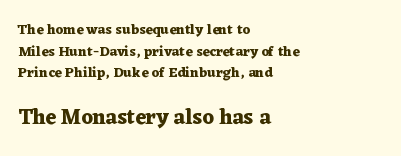
The image shows 21 px bold type, upright; set left-aligned, normal line spacing (1.55x), normal letter spacing, not underlined; the second (bottom) block is 1.5x larger.
